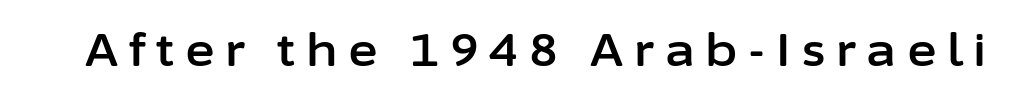
The image shows 45 px sans-serif type, upright; set unusually wide letter spacing (+0.24 em), not underlined; low stroke contrast and a medium x-height.
